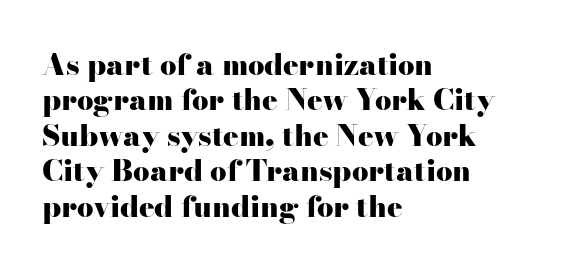
Weight check: bold — yes, fully. Nobody touched the tracking dial on this one. Posture: upright roman. Just letters on the line, the space beneath them empty. Character widths vary here, with narrow letters taking less room than wide ones. The ragged edge is on the right, which tells us the setting is flush left.
